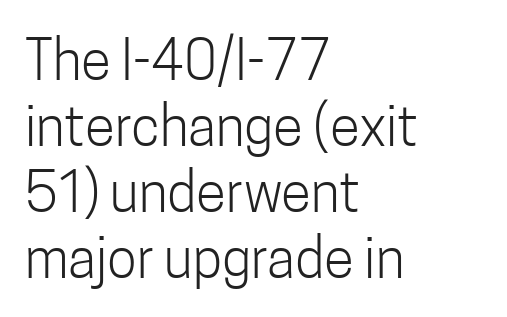
Q: Is the text bold? A: No.
Q: Is the text italic (slanted)? A: No, it is upright.
Q: Is the typeface a serif or a sans-serif typeface? A: Sans-serif.
Q: Is the text underlined? A: No.
Q: How is the paragraph aligned? A: Left-aligned.
Q: Is the spacing between letters normal or unusually wide? A: Normal.
Q: Width (condensed, normal, or wide)? A: Condensed.
Q: Stroke contrast? A: Low.
Q: x-height? A: Medium.
Q: Monospaced? A: No.
